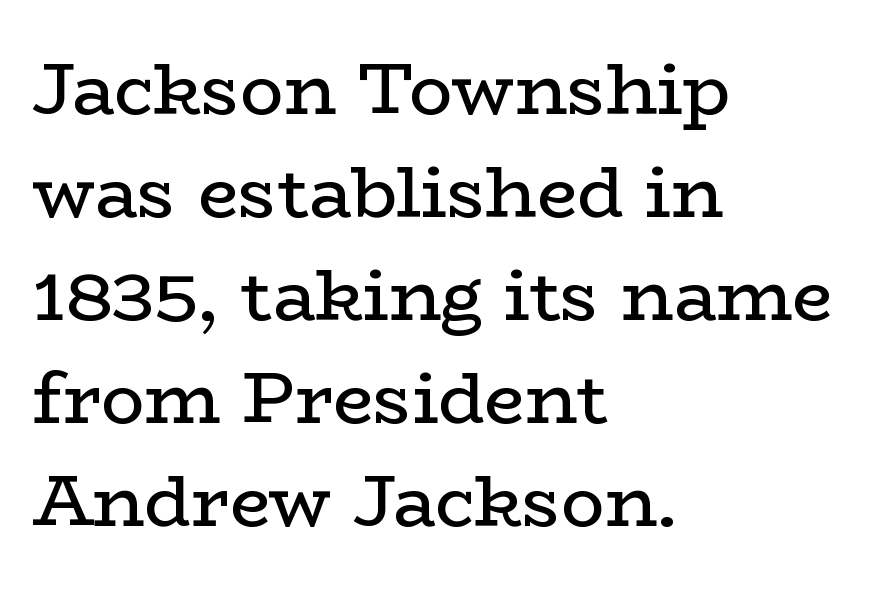
The leading is moderate, giving the passage an even texture. Check where the strokes stop: tiny serifs finish them off. Stems here are at most as thick as an everyday book face. How are the letters spaced? Ordinarily, with no added tracking. The typography opts for an upright posture over an oblique one. Each line starts at the same left margin while the right side varies.
